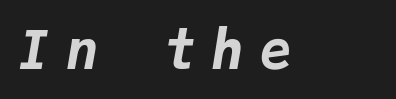
{"italic": "yes", "lean": "right", "slant_degrees": 9, "bold": "yes", "weight": "bold", "width": "normal", "stroke_contrast": "low", "x_height": "medium", "monospaced": "yes", "underline": "no", "letter_spacing": "wide", "letter_spacing_em": 0.3, "glyph_px": 54}
